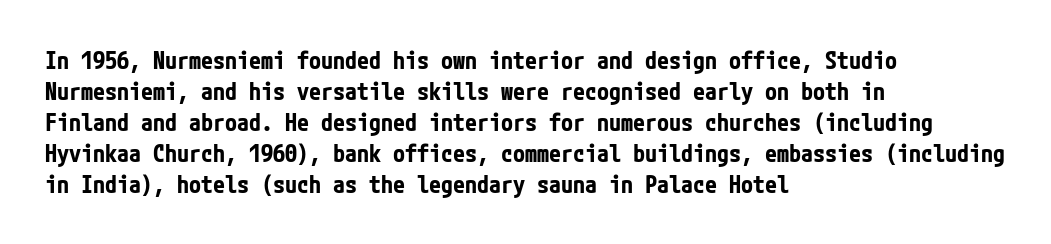
The image shows 24 px bold type, upright; set left-aligned, normal line spacing (1.29x), normal letter spacing, not underlined.
